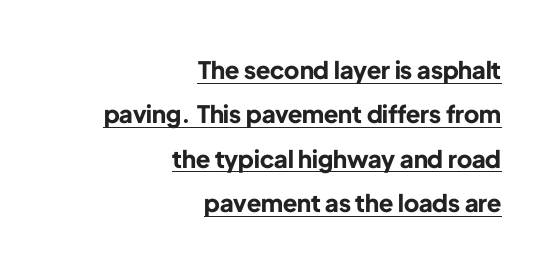
{"italic": "no", "bold": "yes", "underline": "yes", "align": "right", "line_spacing_ratio": 1.85, "letter_spacing": "normal", "letter_spacing_em": 0.0, "glyph_px": 24}
